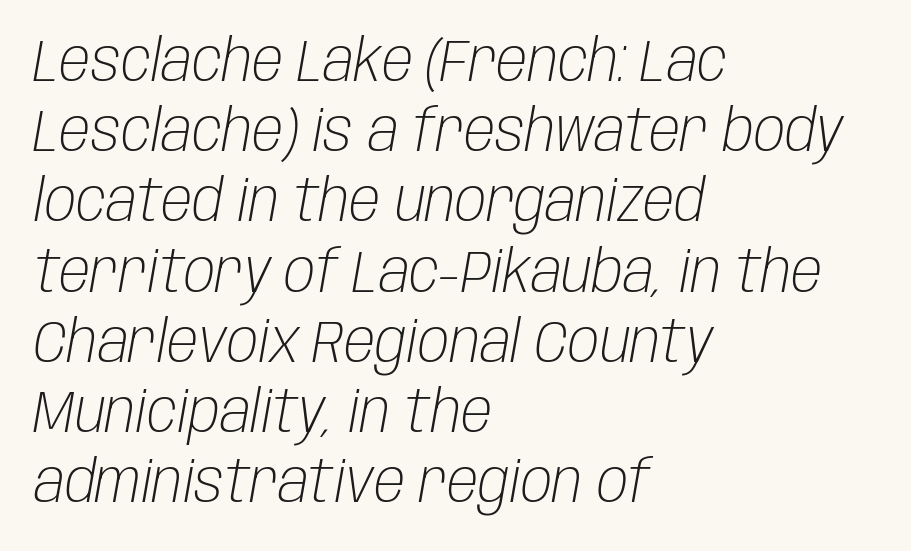
Style check: oblique. The face looks like a standard text weight, possibly lighter. Is this a fixed-width face? No — the glyphs have proportional, varying widths. Casual observation: everything's shoved over to the left. Tracking here is standard; glyphs follow each other at the usual distance. Lines of text with bare space underneath.
